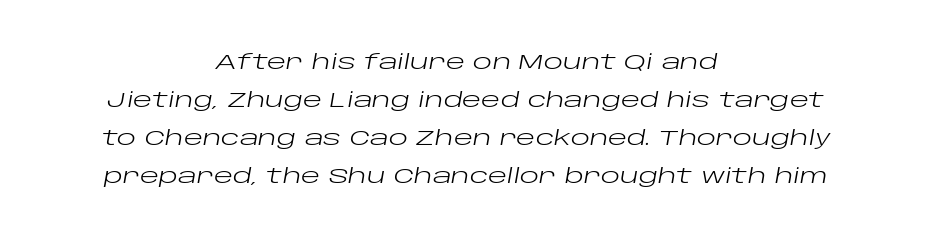
The image shows 20 px text type, italic (leaning right); set centered, loose line spacing (1.9x), normal letter spacing, not underlined.
